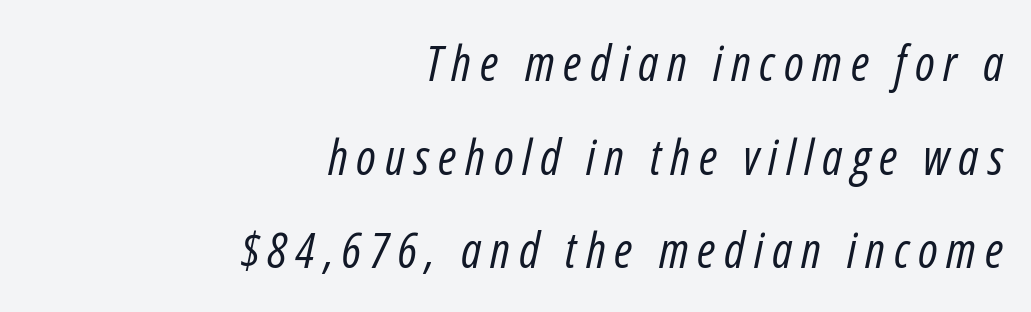
{"italic": "yes", "lean": "right", "slant_degrees": 12, "bold": "no", "weight": "regular", "width": "condensed", "stroke_contrast": "low", "x_height": "medium", "monospaced": "no", "underline": "no", "align": "right", "line_spacing": "loose", "line_spacing_ratio": 1.91, "glyph_px": 49}
